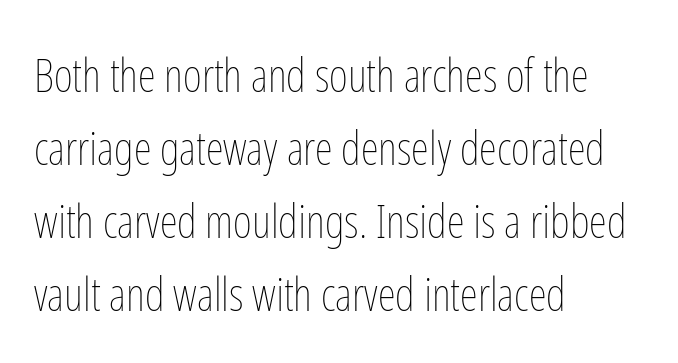
Vertical strokes here are truly vertical. Honestly, the letter spacing is just normal — you wouldn't notice it. The rendering uses natural spacing where letterforms have individual widths. Compared with typical paragraphs, the rows here are spaced about the same. The passage shown is not bold in any degree.
